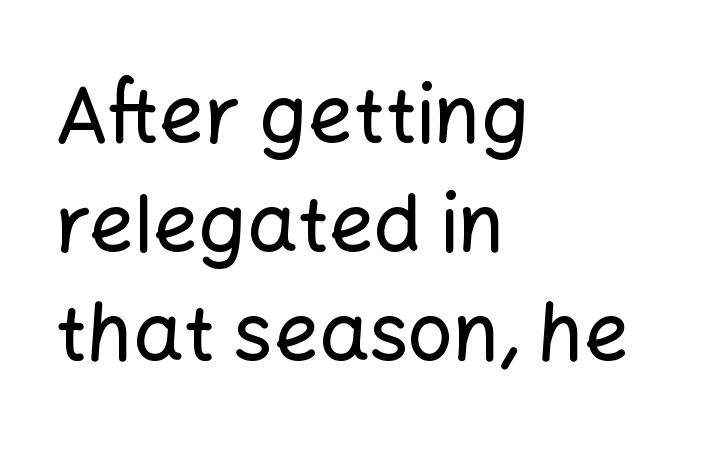
The image shows 79 px sans-serif type, upright; set left-aligned, normal line spacing (1.38x), normal letter spacing, not underlined; low stroke contrast and a medium x-height.
